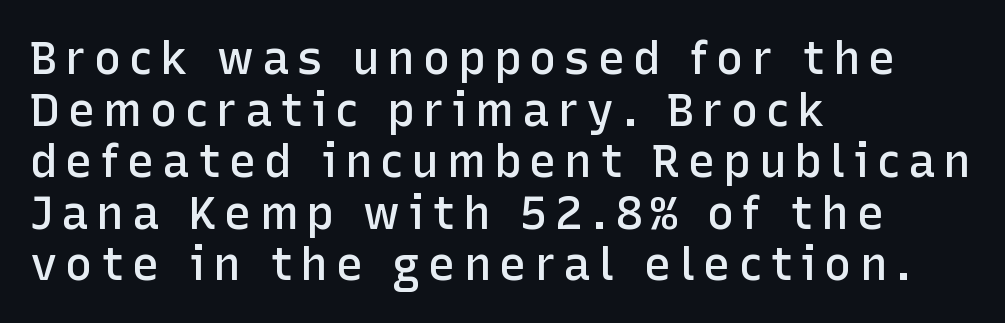
The letters stand upright; this is a roman face. Character widths vary here, with narrow letters taking less room than wide ones. Visually the block forms a straight wall on the left and a jagged coastline on the right. How would I describe the line gaps? Narrow and economical. The glyphs are unaccompanied by any horizontal stroke below them.
